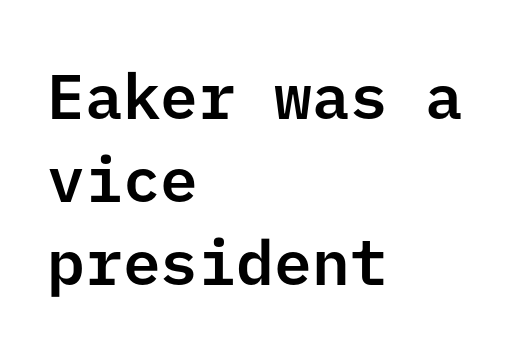
Q: Is the text italic (slanted)? A: No, it is upright.
Q: Is the typeface a serif or a sans-serif typeface? A: Sans-serif.
Q: Is the text underlined? A: No.
Q: How is the paragraph aligned? A: Left-aligned.
Q: Is the spacing between letters normal or unusually wide? A: Normal.
Q: Is the spacing between lines tight, normal or loose? A: Normal.
Q: Width (condensed, normal, or wide)? A: Normal.
Q: Stroke contrast? A: Low.
Q: x-height? A: Medium.
